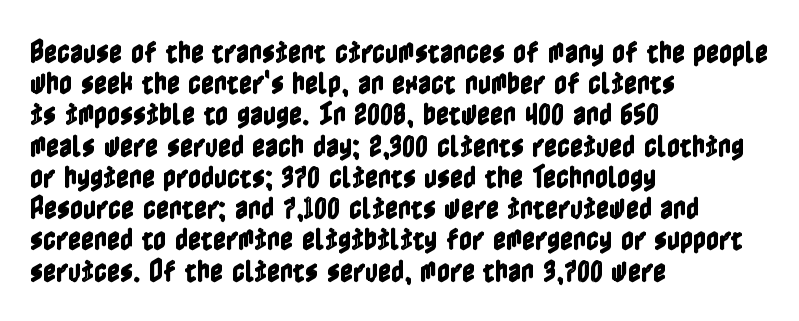
If you drew a line through each stem, it would be perfectly vertical. Leading: standard. The setting favours the left margin, as ordinary paragraphs usually do. Nobody touched the tracking dial on this one. Lines of text with bare space underneath.
